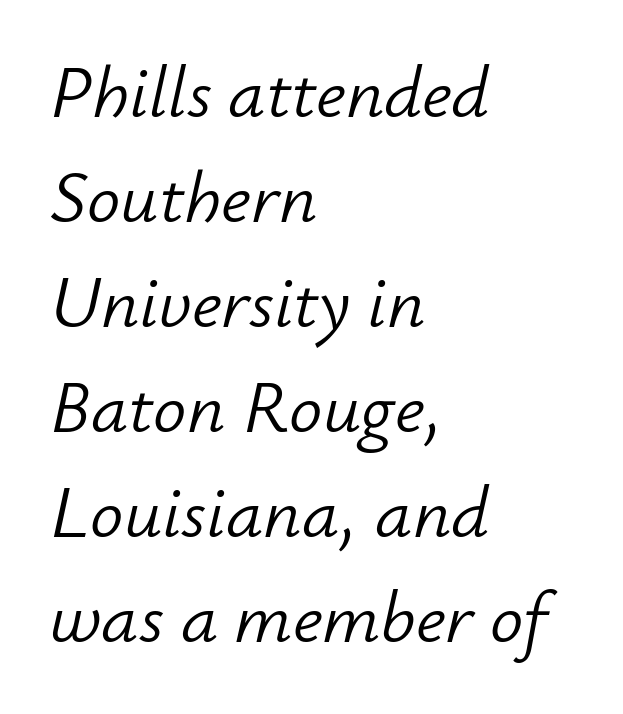
Compared with typical paragraphs, the rows here are spaced about the same. The passage shown is typed in a proportional face where columns would drift. The gap between lines stays unmarked. This sample uses an oblique cut, with every glyph tilted off the vertical.
